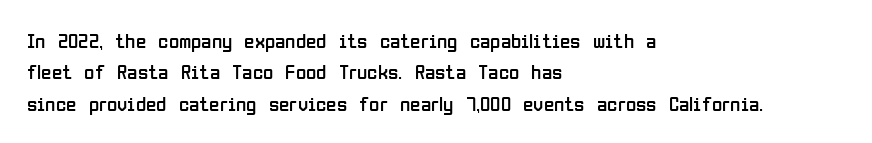
{"italic": "no", "bold": "no", "underline": "no", "align": "left", "line_spacing": "normal", "line_spacing_ratio": 1.49, "letter_spacing": "normal", "letter_spacing_em": 0.0, "glyph_px": 21}
